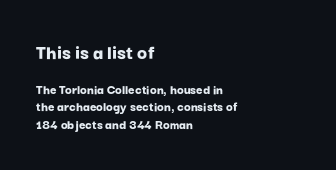
In CSS terms this would be text-align: left. The strip under each line holds only bare page. Set as a true bold cut, around the 700 mark. Posture: upright roman.
